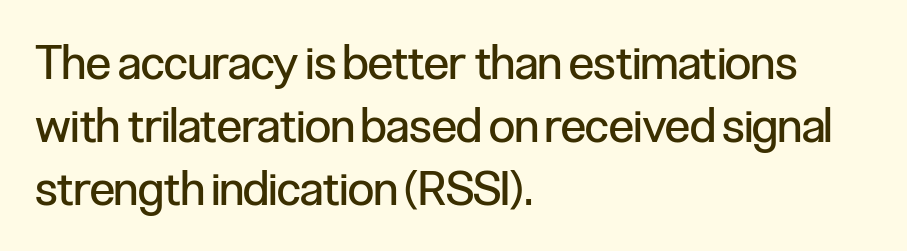
Reading down the block, your eye returns to a fixed left position each line. Italic: no, the glyphs are upright roman. Check where the strokes stop: nothing finishes them off — pure sans. Line spacing here is normal. Caption: face not bold, strokes unweighted. The horizontal fit of the characters is conventional and even.
